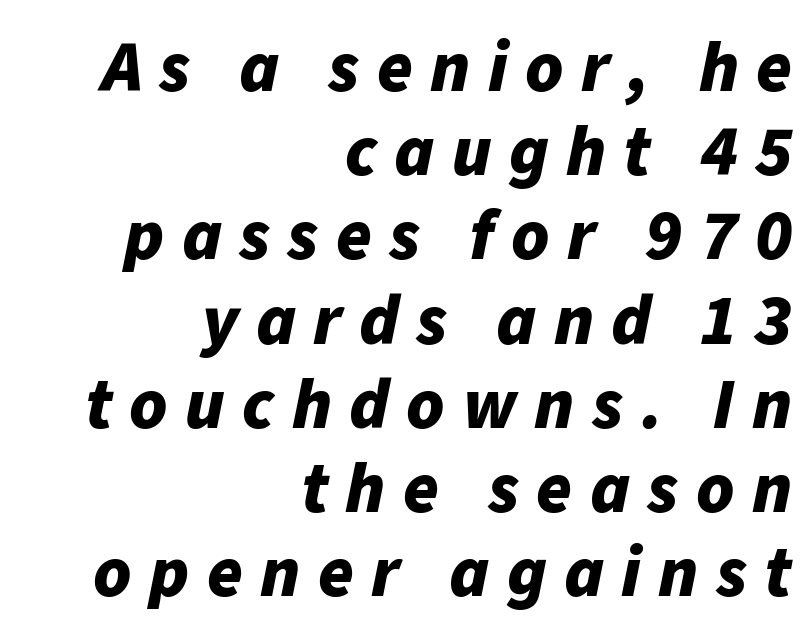
The image shows 72 px bold type, italic (leaning right); set right-aligned, line spacing 1.17x, unusually wide letter spacing (+0.24 em), not underlined; low stroke contrast and a medium x-height.
